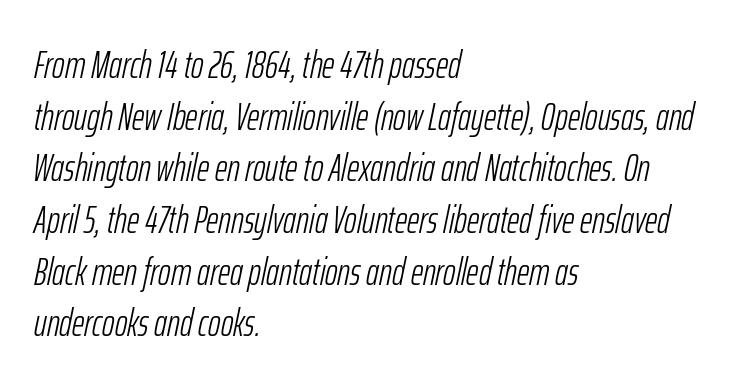
The image shows 38 px light, condensed type, italic (leaning right); set left-aligned, normal line spacing (1.36x), normal letter spacing, not underlined; low stroke contrast and a medium x-height.
